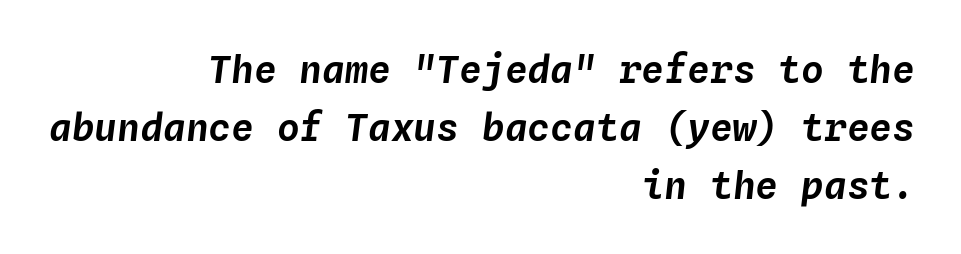
The image shows 38 px text type, italic (leaning right), monospaced; set right-aligned, normal line spacing (1.52x), normal letter spacing, not underlined; low stroke contrast and a medium x-height.
